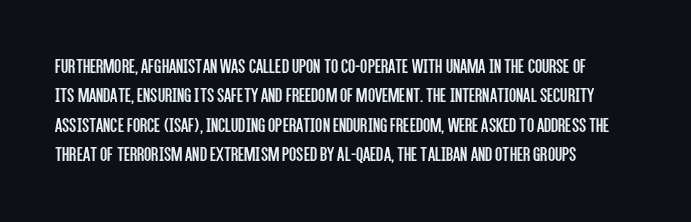
{"italic": "no", "bold": "no", "underline": "no", "align": "left", "line_spacing": "normal", "line_spacing_ratio": 1.4, "letter_spacing": "normal", "letter_spacing_em": 0.0, "glyph_px": 21}
